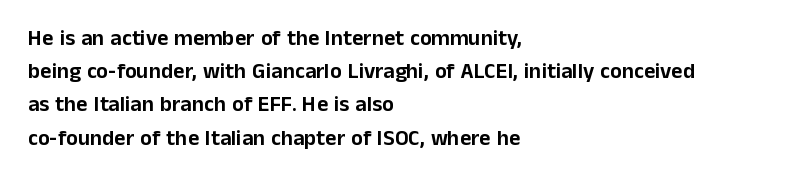
These lines keep a tight, regular rhythm from letter to letter. Vertical spacing — default. No word sits above an underline. The setting favours the left margin, as ordinary paragraphs usually do. The font's upright variant was chosen for this text.
